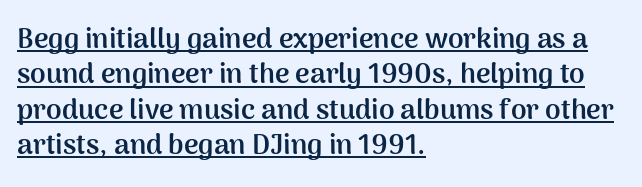
{"serif": "no", "italic": "no", "bold": "yes", "weight": "semibold", "width": "normal", "stroke_contrast": "medium", "x_height": "medium", "monospaced": "no", "underline": "yes", "align": "left", "line_spacing": "normal", "line_spacing_ratio": 1.26, "letter_spacing": "normal", "letter_spacing_em": 0.0, "glyph_px": 28}
